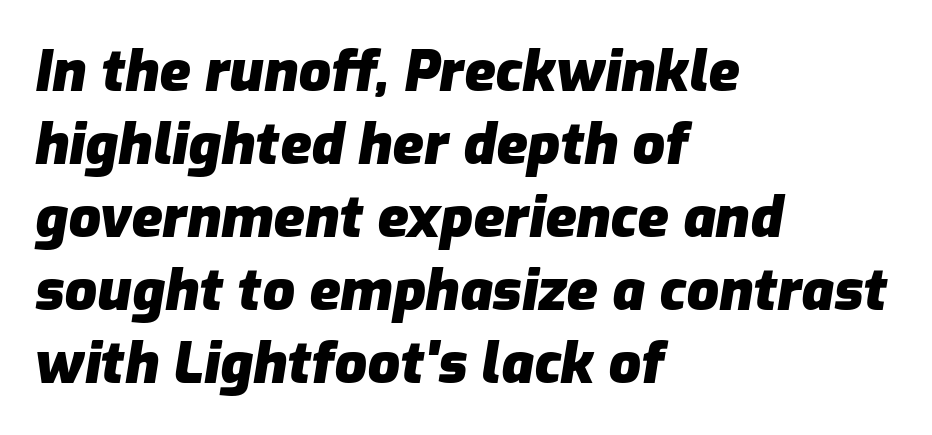
{"italic": "yes", "lean": "right", "slant_degrees": 9, "bold": "yes", "weight": "heavy", "width": "normal", "stroke_contrast": "low", "x_height": "medium", "monospaced": "no", "underline": "no", "align": "left", "line_spacing": "normal", "line_spacing_ratio": 1.28, "letter_spacing": "normal", "letter_spacing_em": 0.0, "glyph_px": 57}
